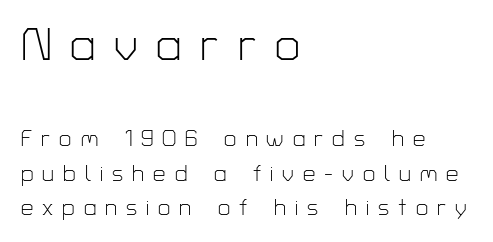
The image shows 45 px light sans-serif type, upright; set left-aligned, normal line spacing (1.56x), unusually wide letter spacing (+0.41 em), not underlined; the first (top) block is 2.05x larger; low stroke contrast and a medium x-height.
